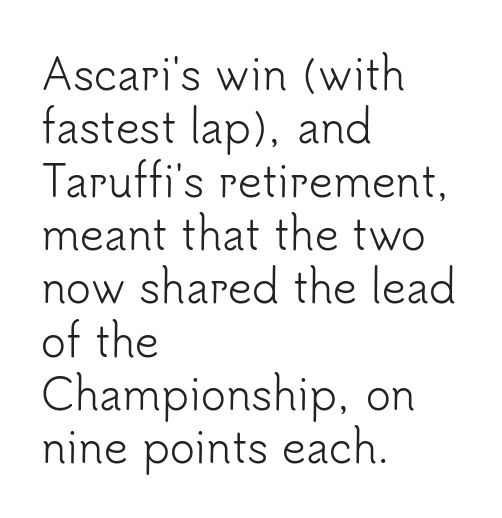
{"serif": "no", "italic": "no", "bold": "no", "weight": "light", "width": "normal", "stroke_contrast": "low", "x_height": "small", "monospaced": "no", "underline": "no", "align": "left", "line_spacing": "normal", "line_spacing_ratio": 1.27, "letter_spacing": "normal", "letter_spacing_em": 0.0, "glyph_px": 42}
